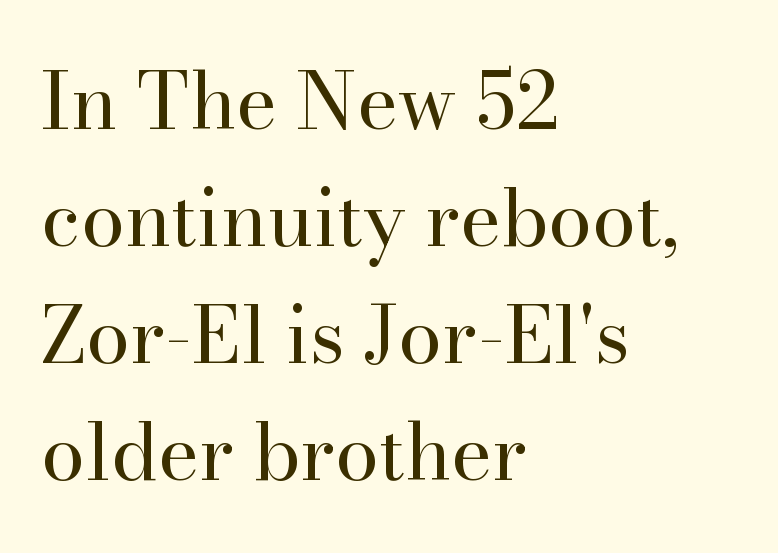
Q: Is the text bold? A: No.
Q: Is the text italic (slanted)? A: No, it is upright.
Q: Is the typeface a serif or a sans-serif typeface? A: Serif.
Q: Is the text underlined? A: No.
Q: How is the paragraph aligned? A: Left-aligned.
Q: Is the spacing between letters normal or unusually wide? A: Normal.
Q: Is the spacing between lines tight, normal or loose? A: Normal.
Q: Width (condensed, normal, or wide)? A: Normal.
Q: Stroke contrast? A: High.
Q: x-height? A: Small.
Q: Monospaced? A: No.
